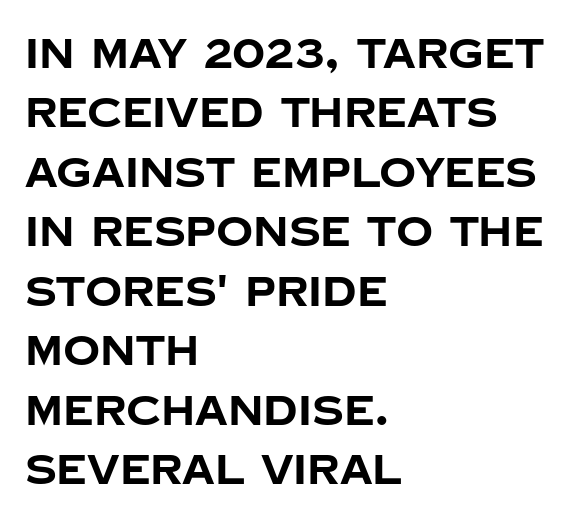
Unlike italic type, these characters show no tilt at all. Note: no serifs on the glyphs. A student would call this left alignment; a typographer would say flush left, rag right. Plain, unruled lines of type. Do the characters align in a grid? No, the font is proportional.
